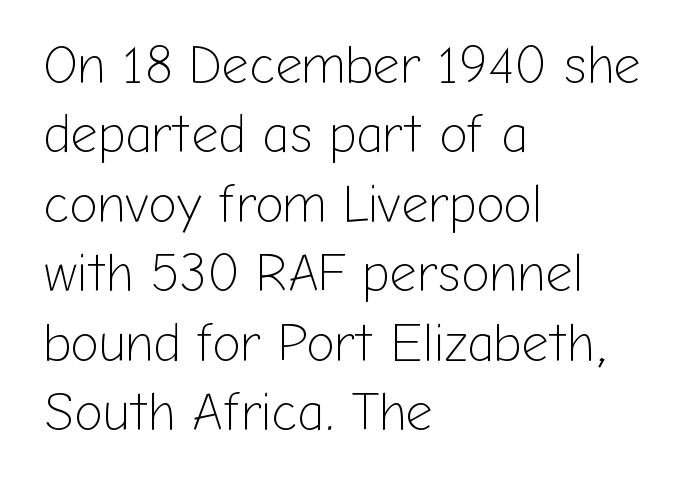
The passage shown stacks its lines at a standard gap. In CSS terms this would be text-align: left. Glance below the letters and you will spot only blank space. I'd call this a sans setting — the letters go barefoot. Letters have the restrained weight of plain body copy at most. Tall strokes in this sample are plumb rather than angled.
